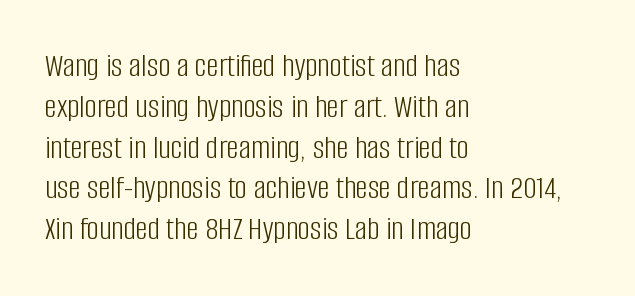
Q: Is the text bold? A: No.
Q: Is the text italic (slanted)? A: No, it is upright.
Q: Is the typeface a serif or a sans-serif typeface? A: Sans-serif.
Q: Is the text underlined? A: No.
Q: How is the paragraph aligned? A: Left-aligned.
Q: Is the spacing between letters normal or unusually wide? A: Normal.
Q: Width (condensed, normal, or wide)? A: Condensed.
Q: Stroke contrast? A: Low.
Q: x-height? A: Large.
Q: Monospaced? A: No.
